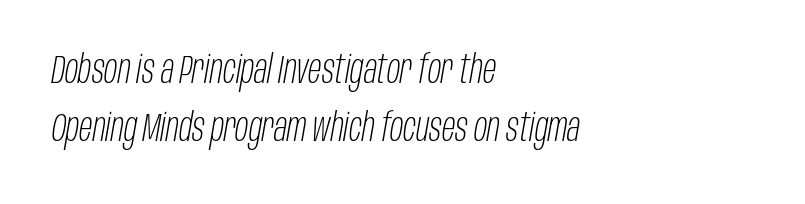
Q: Is the text bold? A: No.
Q: Is the text italic (slanted)? A: Yes, it leans right by about 10 degrees.
Q: Is the text underlined? A: No.
Q: How is the paragraph aligned? A: Left-aligned.
Q: Is the spacing between letters normal or unusually wide? A: Normal.
Q: Is the spacing between lines tight, normal or loose? A: Normal.
Q: Width (condensed, normal, or wide)? A: Condensed.
Q: Stroke contrast? A: Low.
Q: x-height? A: Large.
Q: Monospaced? A: No.
